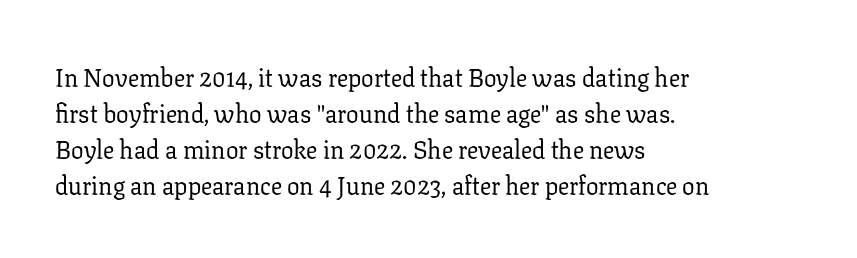
Q: Is the text bold? A: No.
Q: Is the text italic (slanted)? A: No, it is upright.
Q: Is the text underlined? A: No.
Q: How is the paragraph aligned? A: Left-aligned.
Q: Is the spacing between letters normal or unusually wide? A: Normal.
Q: Is the spacing between lines tight, normal or loose? A: Normal.
